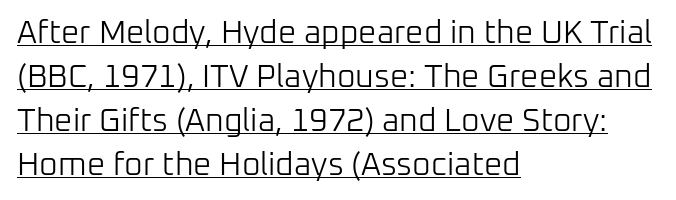
Q: Is the text bold? A: No.
Q: Is the text italic (slanted)? A: No, it is upright.
Q: Is the typeface a serif or a sans-serif typeface? A: Sans-serif.
Q: Is the text underlined? A: Yes.
Q: How is the paragraph aligned? A: Left-aligned.
Q: Is the spacing between letters normal or unusually wide? A: Normal.
Q: Is the spacing between lines tight, normal or loose? A: Normal.
Q: Width (condensed, normal, or wide)? A: Normal.
Q: Stroke contrast? A: Low.
Q: x-height? A: Medium.
Q: Monospaced? A: No.
